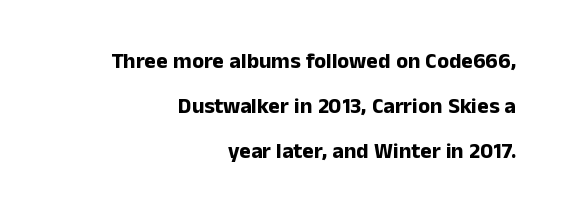
The image shows 22 px bold type, upright; set right-aligned, loose line spacing (2.05x), normal letter spacing, not underlined.
